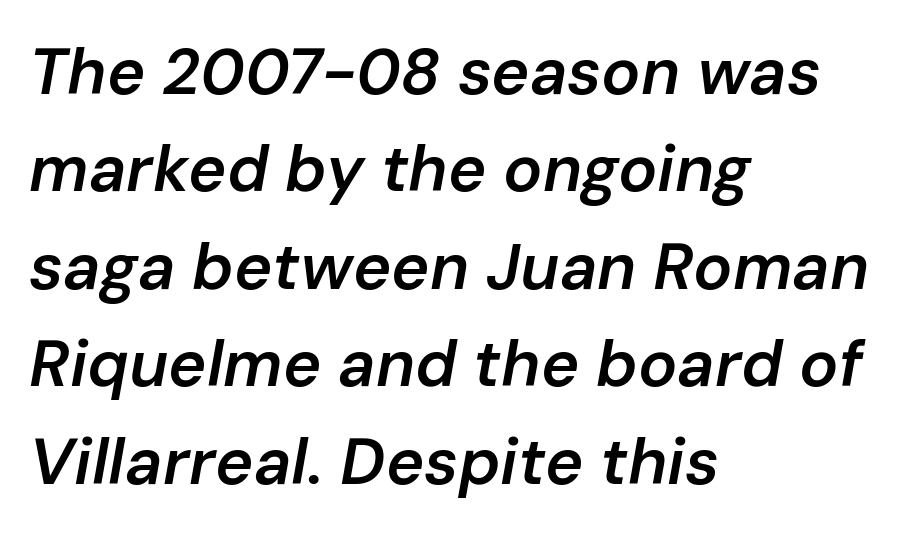
Underline: absent. In terms of posture, this sample is oblique. If you measured baseline to baseline, you'd find a middling distance. Think of a printed novel: that variable character pitch is what you see here. Observe the ordinary spacing: letters are neighbours, not strangers. Compared with an ordinary text face, these strokes are moderately heavier — a semibold.
